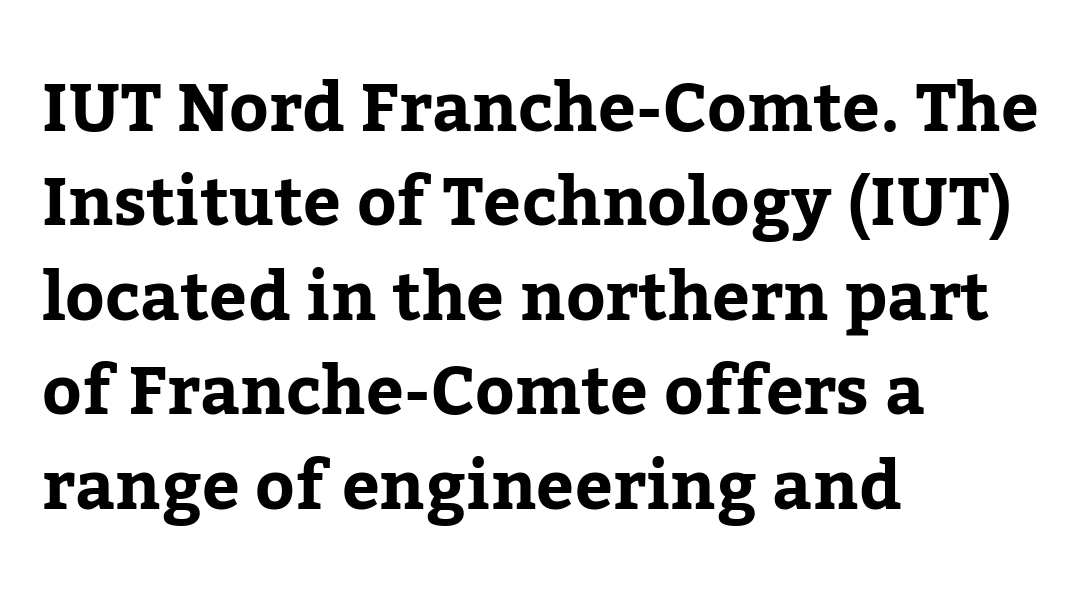
The specimen reads as upright at a glance. In terms of leading, this rendering sits right in the middle. To sum up the face: it has serifs. Compared with a centered layout, this one pins lines to the left instead.
